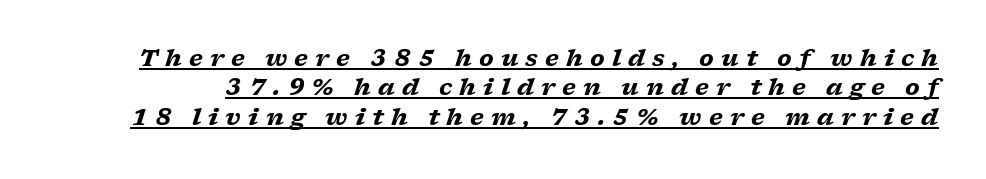
{"italic": "yes", "lean": "right", "slant_degrees": 17, "bold": "yes", "underline": "yes", "line_spacing": "normal", "line_spacing_ratio": 1.28, "letter_spacing": "wide", "letter_spacing_em": 0.31, "glyph_px": 23}
